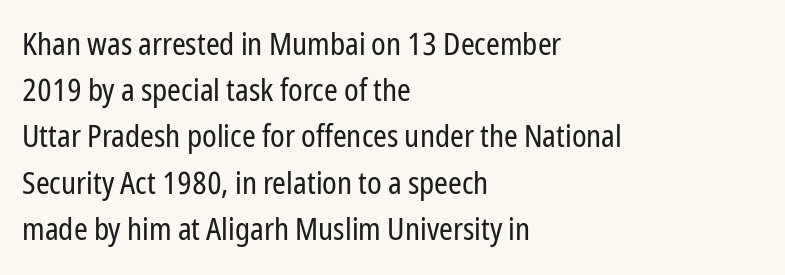
The image shows 31 px regular-weight, condensed sans-serif type, upright; set left-aligned, normal line spacing (1.49x), normal letter spacing, not underlined; low stroke contrast and a medium x-height.
